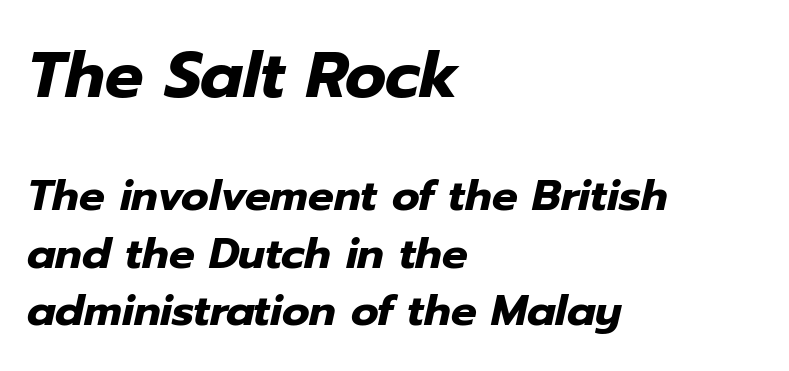
The image shows 64 px heavy type, italic (leaning right); set left-aligned, normal line spacing (1.33x), normal letter spacing, not underlined; the first (top) block is 1.49x larger; low stroke contrast and a medium x-height.
